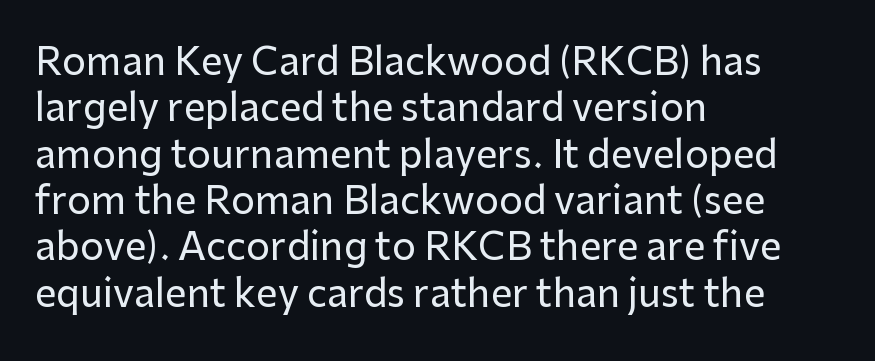
{"serif": "no", "italic": "no", "width": "normal", "stroke_contrast": "low", "x_height": "medium", "monospaced": "no", "underline": "no", "align": "left", "line_spacing_ratio": 1.22, "letter_spacing": "normal", "letter_spacing_em": 0.0, "glyph_px": 38}
